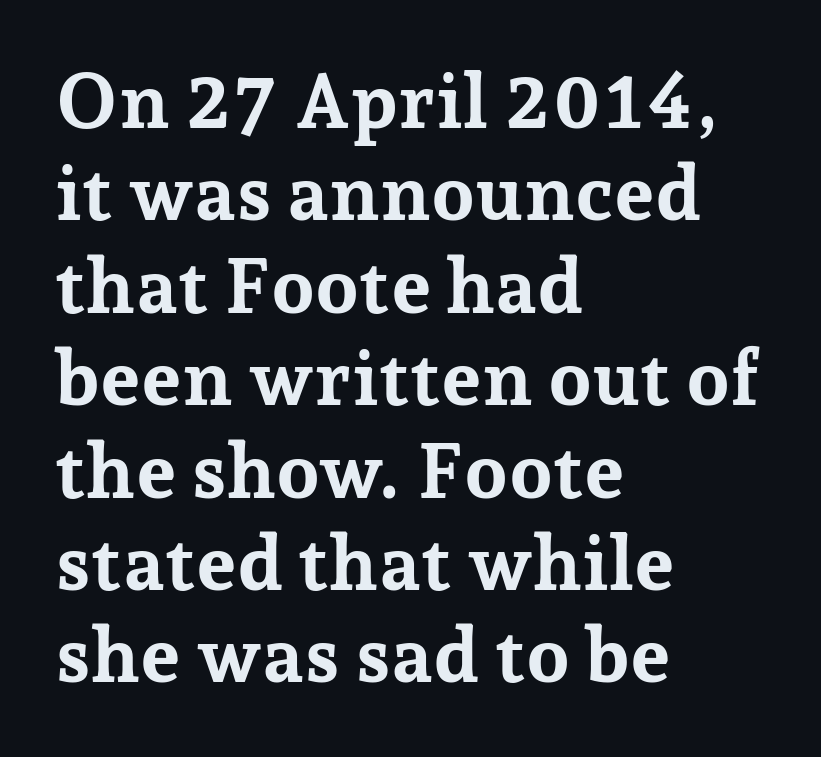
Q: Is the text bold? A: Yes.
Q: Is the text italic (slanted)? A: No, it is upright.
Q: Is the typeface a serif or a sans-serif typeface? A: Serif.
Q: Is the text underlined? A: No.
Q: How is the paragraph aligned? A: Left-aligned.
Q: Is the spacing between letters normal or unusually wide? A: Normal.
Q: Width (condensed, normal, or wide)? A: Normal.
Q: Stroke contrast? A: Low.
Q: x-height? A: Medium.
Q: Monospaced? A: No.
